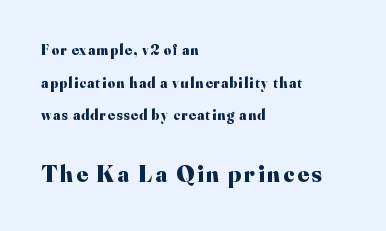
The image shows 24 px bold type, upright; set left-aligned, loose line spacing (2.33x), not underlined; the second (bottom) block is 1.71x larger.
